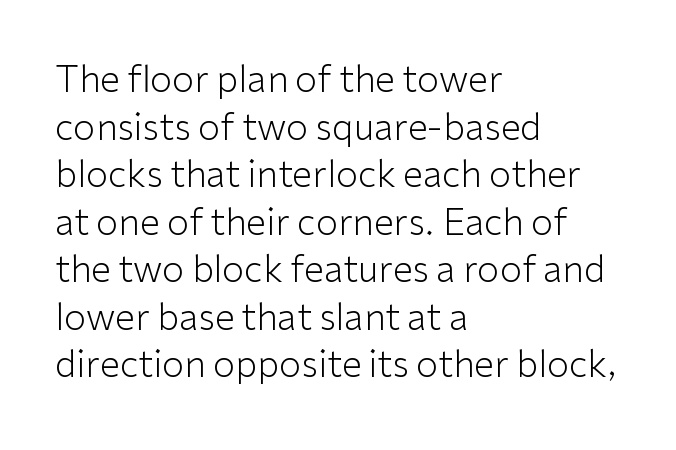
{"serif": "no", "italic": "no", "bold": "no", "weight": "light", "width": "normal", "stroke_contrast": "low", "x_height": "medium", "monospaced": "no", "underline": "no", "align": "left", "line_spacing": "normal", "line_spacing_ratio": 1.32, "letter_spacing": "normal", "letter_spacing_em": 0.0, "glyph_px": 36}
